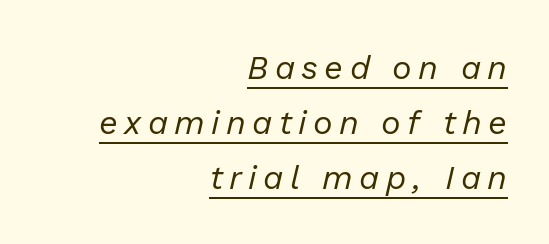
Q: Is the text bold? A: No.
Q: Is the text italic (slanted)? A: Yes, it leans right by about 13 degrees.
Q: Is the text underlined? A: Yes.
Q: How is the paragraph aligned? A: Right-aligned.
Q: Is the spacing between lines tight, normal or loose? A: Normal.
Q: Width (condensed, normal, or wide)? A: Normal.
Q: Stroke contrast? A: Low.
Q: x-height? A: Medium.
Q: Monospaced? A: No.
